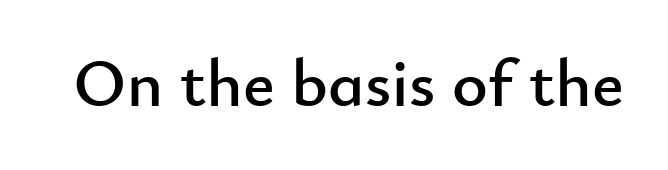
Q: Is the text italic (slanted)? A: No, it is upright.
Q: Is the typeface a serif or a sans-serif typeface? A: Sans-serif.
Q: Is the text underlined? A: No.
Q: Is the spacing between letters normal or unusually wide? A: Normal.
Q: Width (condensed, normal, or wide)? A: Normal.
Q: Stroke contrast? A: Low.
Q: x-height? A: Small.
Q: Monospaced? A: No.
